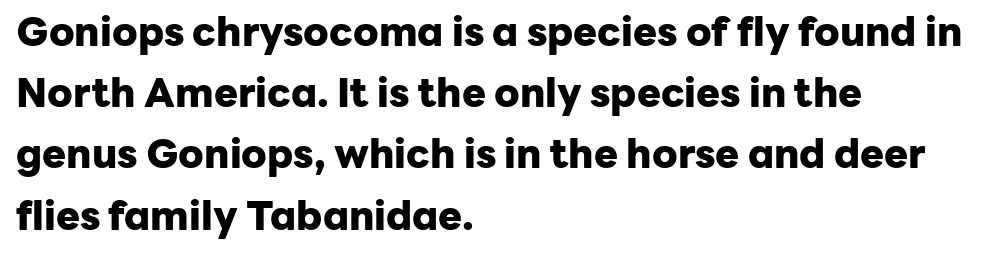
Q: Is the text bold? A: Yes.
Q: Is the text italic (slanted)? A: No, it is upright.
Q: Is the typeface a serif or a sans-serif typeface? A: Sans-serif.
Q: Is the text underlined? A: No.
Q: How is the paragraph aligned? A: Left-aligned.
Q: Is the spacing between letters normal or unusually wide? A: Normal.
Q: Is the spacing between lines tight, normal or loose? A: Normal.
Q: Width (condensed, normal, or wide)? A: Normal.
Q: Stroke contrast? A: Low.
Q: x-height? A: Medium.
Q: Monospaced? A: No.
